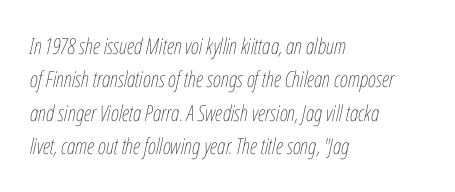
Observe the lean: these are italic letterforms. Stroke thickness stays within the range of a standard reading face or lighter. Horizontal alignment here is leftward, the default for most running prose. Default kerning and tracking; the words read as compact shapes. The gap between lines stays unmarked. The rendering uses a moderate line-height, typical for paragraphs.
